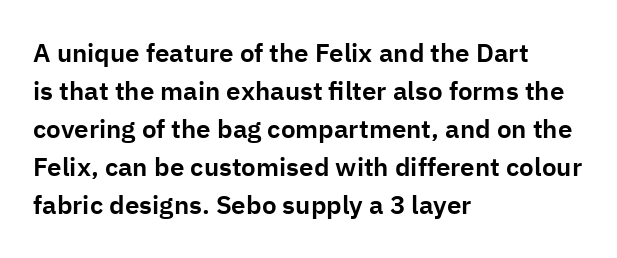
Vertical strokes here are truly vertical. Inter-character spacing is left at the font's built-in metrics. Beneath every word, the page is bare. The typesetter chose a ragged-right arrangement here. Quick note: interline space is typical.
